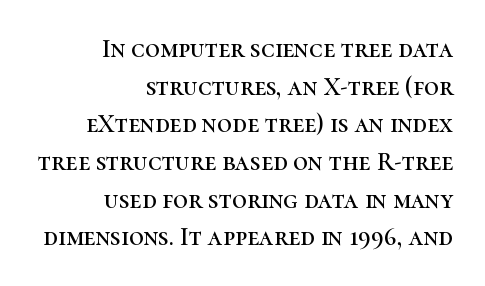
Q: Is the text italic (slanted)? A: No, it is upright.
Q: Is the text underlined? A: No.
Q: How is the paragraph aligned? A: Right-aligned.
Q: Is the spacing between letters normal or unusually wide? A: Normal.
Q: Is the spacing between lines tight, normal or loose? A: Normal.
